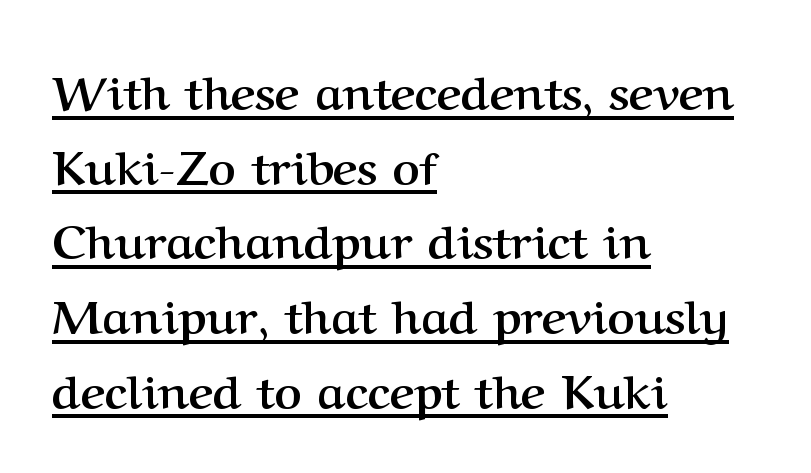
Beneath each row of characters lies a ruled line. Leftover space on each line is placed entirely after the last word. Between one letter and the next there's only the usual sliver of space. I'd describe the lettering as bold — thick and assertive.
